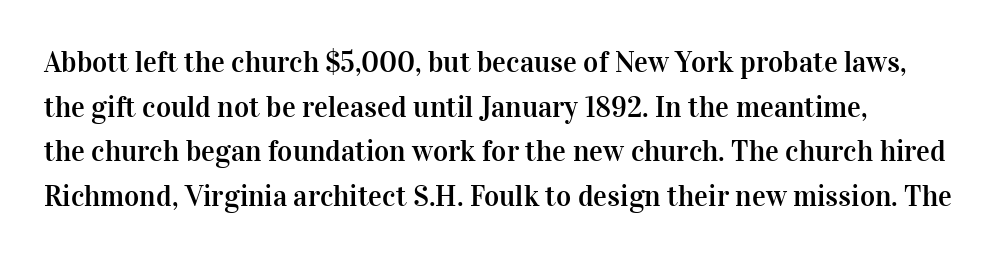
{"serif": "yes", "italic": "no", "width": "normal", "stroke_contrast": "high", "x_height": "medium", "monospaced": "no", "underline": "no", "align": "left", "line_spacing": "normal", "line_spacing_ratio": 1.54, "letter_spacing": "normal", "letter_spacing_em": 0.0, "glyph_px": 29}
